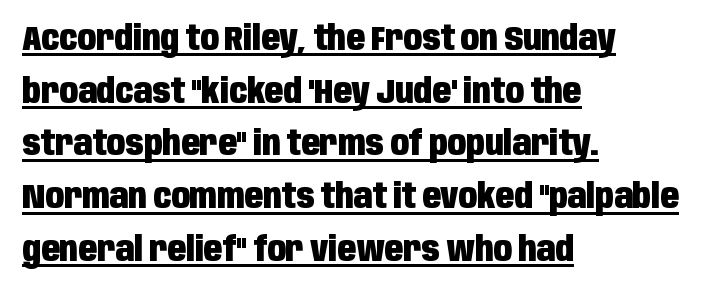
Think of a printed novel: that variable character pitch is what you see here. Compared with undecorated copy, this sample adds a rule below the words. Line spacing here is normal. The glyphs have the mass of a bold cut. You can tell it's not italic because the verticals are truly vertical. Here the glyphs are tracked normally, forming tight word shapes.
